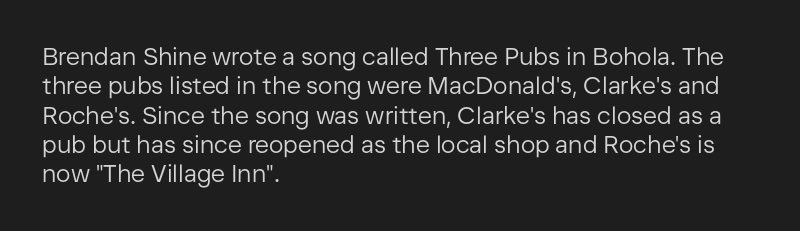
{"italic": "no", "bold": "no", "underline": "no", "align": "left", "line_spacing_ratio": 1.22, "letter_spacing": "normal", "letter_spacing_em": 0.0, "glyph_px": 24}
